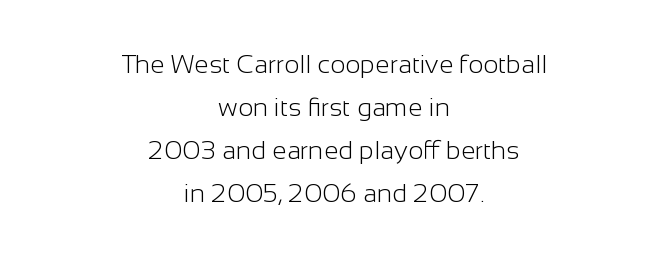
The image shows 26 px text type, upright; set centered, normal line spacing (1.66x), normal letter spacing, not underlined.
